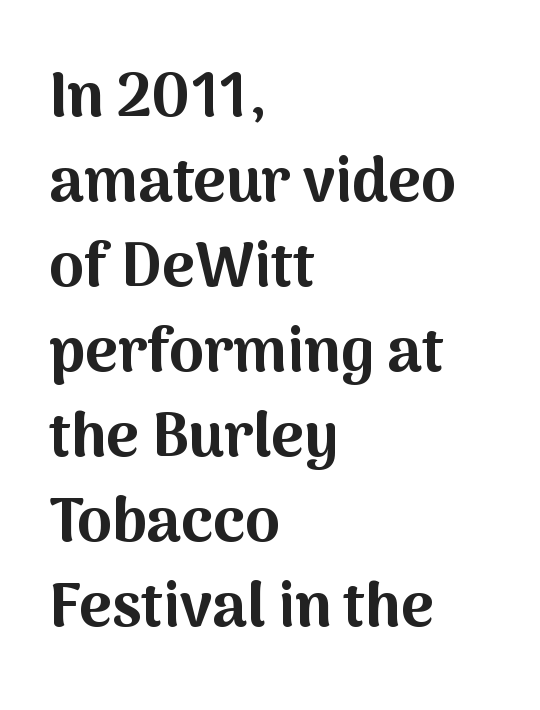
To sum up the face: it is a sans, with no serifs. Honestly, there is no underline to notice here at all. The type sits square on the baseline with zero lean. Typographic density is high because the face is bold. Students, observe: this is what conventionally led text looks like. Typeset ragged right — the left edge is the straight one.
